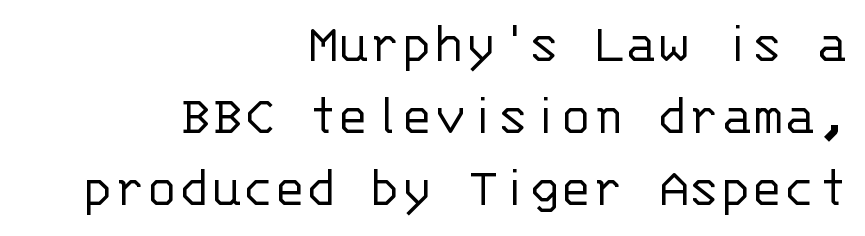
The image shows 59 px light sans-serif type, upright, monospaced; set right-aligned, line spacing 1.22x, normal letter spacing, not underlined; low stroke contrast and a large x-height.
